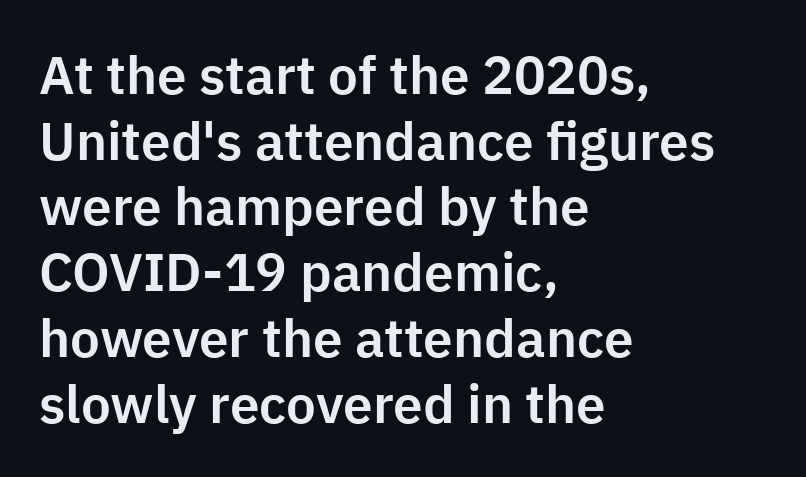
The image shows 53 px sans-serif type, upright; set left-aligned, line spacing 1.24x, normal letter spacing, not underlined; low stroke contrast and a medium x-height.
